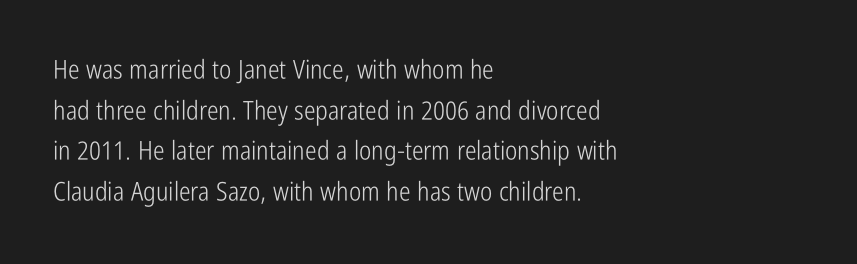
The image shows 26 px text type, upright; set left-aligned, normal line spacing (1.56x), normal letter spacing, not underlined.
